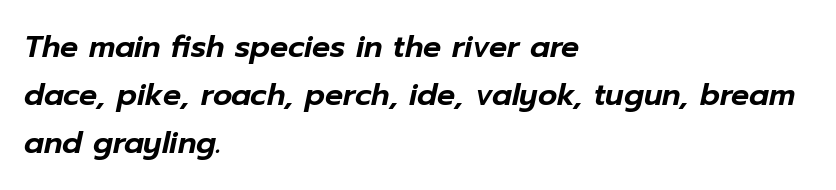
Q: Is the text italic (slanted)? A: Yes, it leans right by about 12 degrees.
Q: Is the text underlined? A: No.
Q: How is the paragraph aligned? A: Left-aligned.
Q: Is the spacing between letters normal or unusually wide? A: Normal.
Q: Is the spacing between lines tight, normal or loose? A: Normal.
Q: Width (condensed, normal, or wide)? A: Normal.
Q: Stroke contrast? A: Low.
Q: x-height? A: Medium.
Q: Monospaced? A: No.
